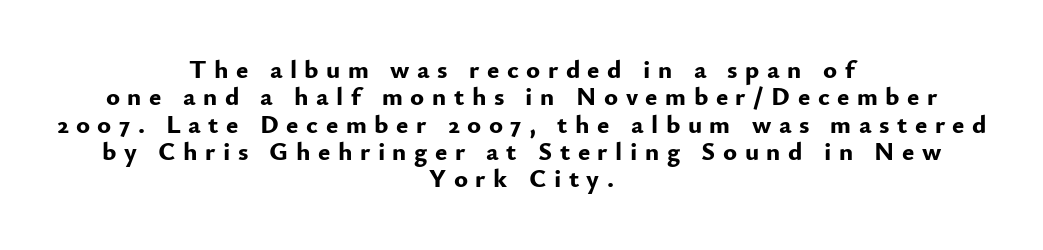
Clear beneath every line of the passage. Weight check: bold — yes, fully. Observe the wide spacing: letters keep a clear distance from each other. Notice how the stems are strictly vertical — no italics here. The paragraph has two soft edges and a firm central axis. How would I describe the line gaps? Narrow and economical.
